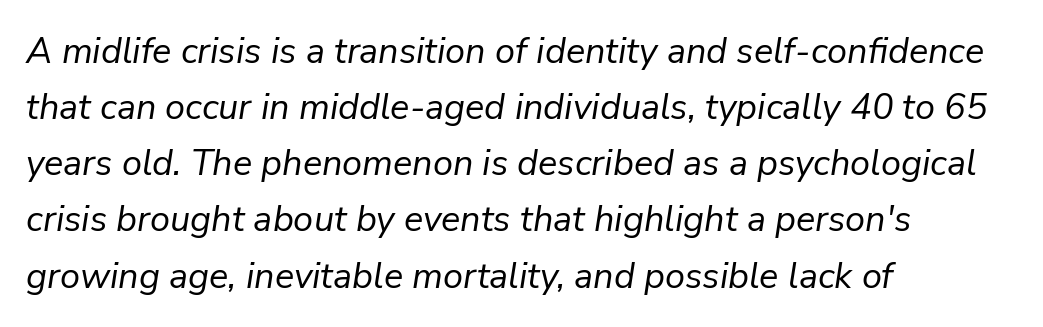
{"italic": "yes", "lean": "right", "slant_degrees": 9, "bold": "no", "weight": "regular", "width": "normal", "stroke_contrast": "low", "x_height": "medium", "monospaced": "no", "underline": "no", "align": "left", "line_spacing": "normal", "line_spacing_ratio": 1.56, "letter_spacing": "normal", "letter_spacing_em": 0.0, "glyph_px": 36}
